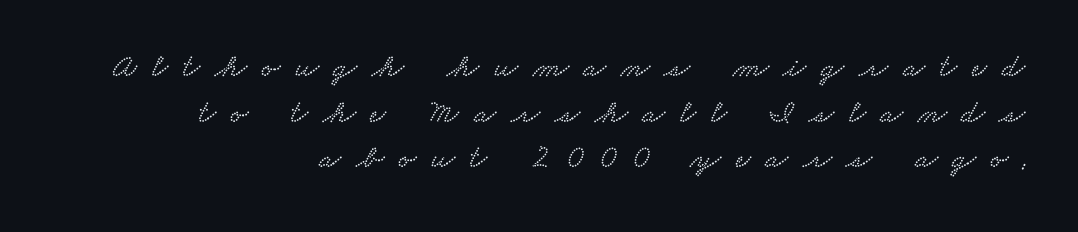
Q: Is the typeface a serif or a sans-serif typeface? A: Serif.
Q: Is the text underlined? A: No.
Q: How is the paragraph aligned? A: Right-aligned.
Q: Is the spacing between letters normal or unusually wide? A: Unusually wide.
Q: Is the spacing between lines tight, normal or loose? A: Normal.
Q: Width (condensed, normal, or wide)? A: Wide.
Q: Stroke contrast? A: Low.
Q: x-height? A: Small.
Q: Monospaced? A: No.
